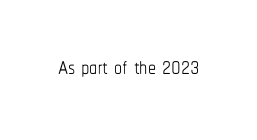
The image shows 32 px thin, condensed type, upright; set normal letter spacing, not underlined; low stroke contrast and a medium x-height.
